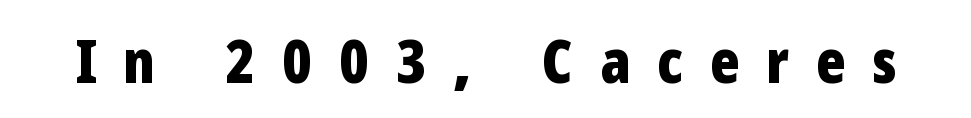
Q: Is the text bold? A: Yes.
Q: Is the text italic (slanted)? A: No, it is upright.
Q: Is the typeface a serif or a sans-serif typeface? A: Sans-serif.
Q: Is the text underlined? A: No.
Q: Is the spacing between letters normal or unusually wide? A: Unusually wide.
Q: Width (condensed, normal, or wide)? A: Condensed.
Q: Stroke contrast? A: Low.
Q: x-height? A: Medium.
Q: Monospaced? A: No.
